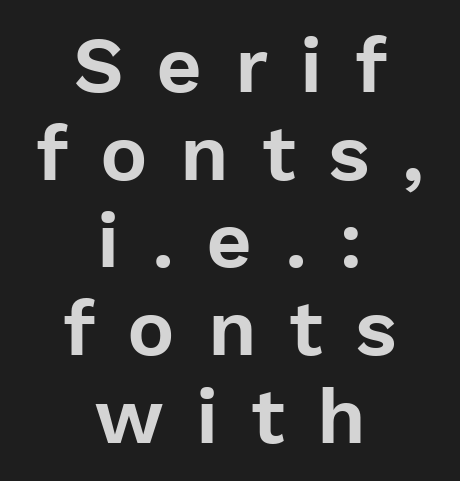
{"serif": "no", "italic": "no", "width": "normal", "stroke_contrast": "low", "x_height": "medium", "monospaced": "no", "underline": "no", "align": "center", "line_spacing": "tight", "line_spacing_ratio": 1.11, "letter_spacing": "wide", "letter_spacing_em": 0.41, "glyph_px": 79}
